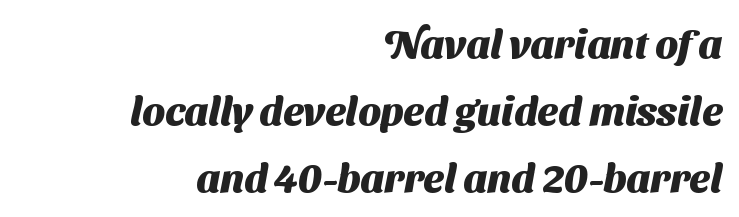
The image shows 40 px heavy sans-serif type; set right-aligned, normal line spacing (1.67x), normal letter spacing, not underlined; medium stroke contrast and a medium x-height.
